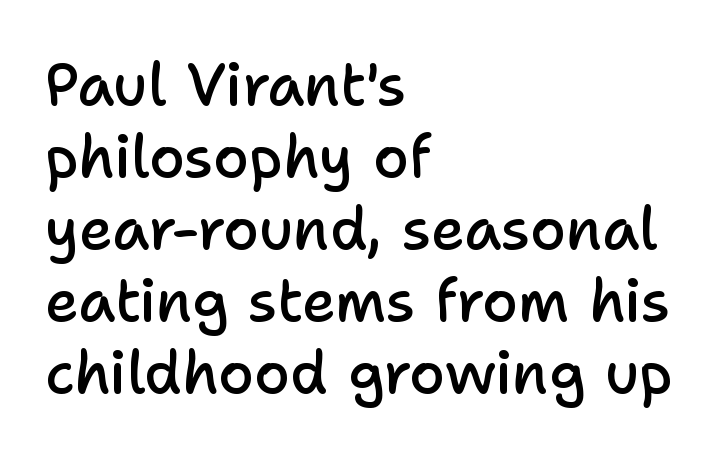
{"serif": "no", "italic": "no", "bold": "semi", "weight": "semibold", "width": "normal", "stroke_contrast": "low", "x_height": "medium", "monospaced": "no", "underline": "no", "align": "left", "line_spacing_ratio": 1.24, "letter_spacing": "normal", "letter_spacing_em": 0.0, "glyph_px": 58}
